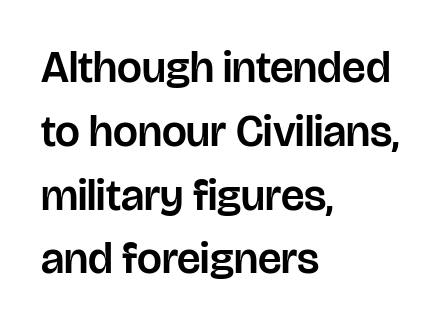
The image shows 44 px sans-serif type, upright; set left-aligned, normal line spacing (1.45x), normal letter spacing, not underlined; low stroke contrast and a large x-height.
